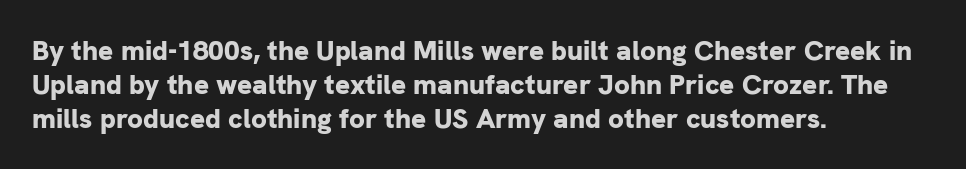
{"serif": "no", "italic": "no", "bold": "yes", "weight": "bold", "width": "normal", "stroke_contrast": "low", "x_height": "medium", "monospaced": "no", "underline": "no", "align": "left", "line_spacing_ratio": 1.21, "letter_spacing": "normal", "letter_spacing_em": 0.0, "glyph_px": 28}
